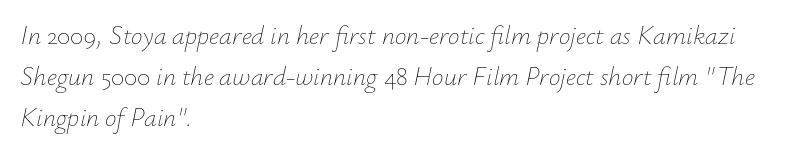
Nobody drew a line under any word here. Casual observation: everything's shoved over to the left. This sample keeps an unexceptional amount of space between lines. Look at the tracking — it's just the regular setting, nothing added. Compared with ordinary roman type, these characters are visibly tilted.
